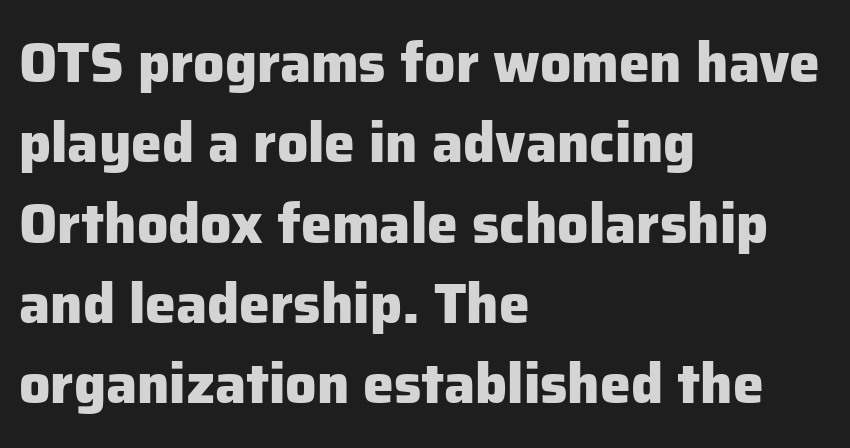
Q: Is the text bold? A: Yes.
Q: Is the text italic (slanted)? A: No, it is upright.
Q: Is the typeface a serif or a sans-serif typeface? A: Sans-serif.
Q: Is the text underlined? A: No.
Q: How is the paragraph aligned? A: Left-aligned.
Q: Is the spacing between letters normal or unusually wide? A: Normal.
Q: Is the spacing between lines tight, normal or loose? A: Normal.
Q: Width (condensed, normal, or wide)? A: Normal.
Q: Stroke contrast? A: Low.
Q: x-height? A: Medium.
Q: Monospaced? A: No.
